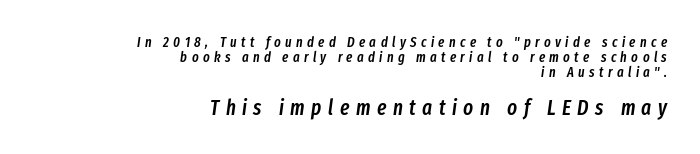
The image shows 21 px text type, italic (leaning right); set right-aligned, tight line spacing (1.07x), unusually wide letter spacing (+0.31 em), not underlined; the second (bottom) block is 1.5x larger.
